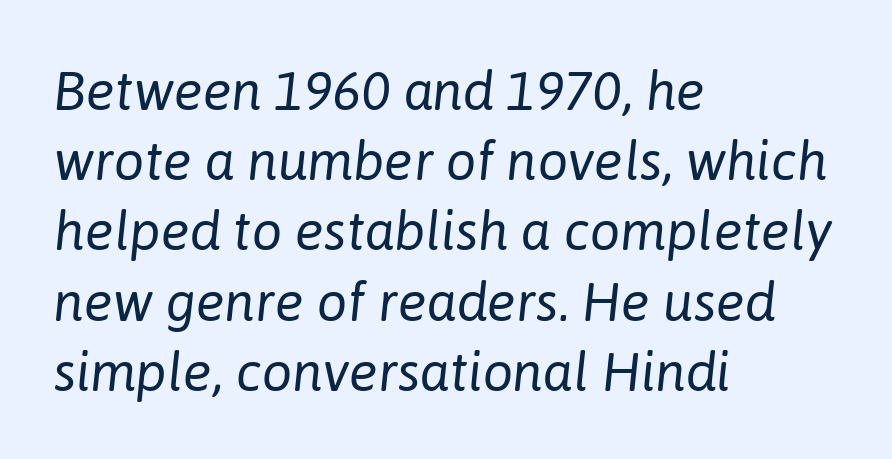
The rendering anchors every line to the left-hand side. Students, observe: this is what conventionally led text looks like. There is no visible air inserted between adjacent glyphs. Ink coverage per letter is moderate at most. Quick note: underline off.
